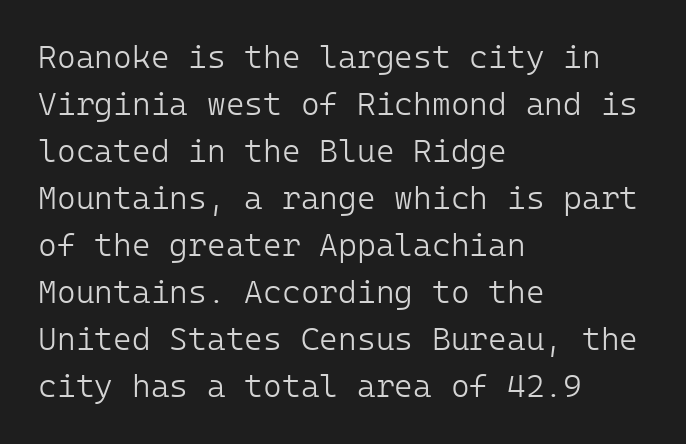
{"serif": "no", "italic": "no", "bold": "no", "weight": "light", "width": "normal", "stroke_contrast": "low", "x_height": "medium", "underline": "no", "align": "left", "line_spacing": "normal", "line_spacing_ratio": 1.47, "letter_spacing": "normal", "letter_spacing_em": 0.0, "glyph_px": 32}
